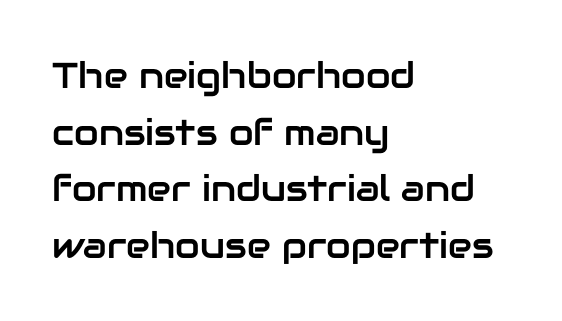
The image shows 36 px sans-serif type, upright; set left-aligned, normal line spacing (1.57x), normal letter spacing, not underlined; low stroke contrast and a medium x-height.
